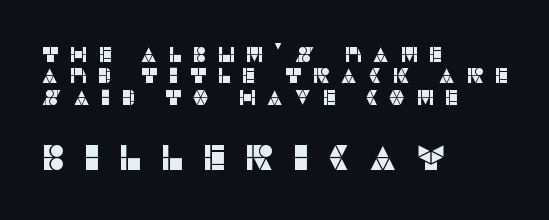
{"serif": "no", "italic": "no", "width": "normal", "stroke_contrast": "low", "x_height": "large", "monospaced": "no", "underline": "no", "align": "left", "line_spacing": "tight", "line_spacing_ratio": 1.02, "letter_spacing": "wide", "letter_spacing_em": 0.5, "larger_block": "second", "size_ratio": 1.71, "glyph_px": 36}
